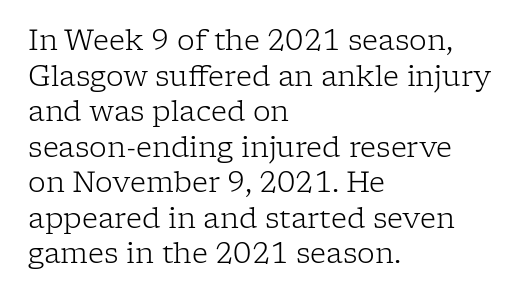
Q: Is the text bold? A: No.
Q: Is the text italic (slanted)? A: No, it is upright.
Q: Is the typeface a serif or a sans-serif typeface? A: Serif.
Q: Is the text underlined? A: No.
Q: How is the paragraph aligned? A: Left-aligned.
Q: Is the spacing between letters normal or unusually wide? A: Normal.
Q: Is the spacing between lines tight, normal or loose? A: Normal.
Q: Width (condensed, normal, or wide)? A: Normal.
Q: Stroke contrast? A: Low.
Q: x-height? A: Medium.
Q: Monospaced? A: No.
